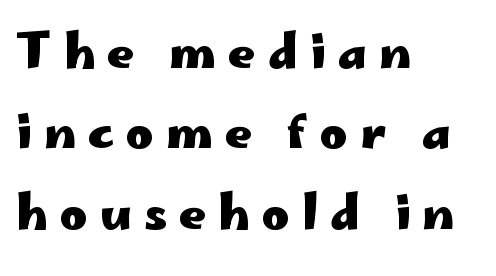
Underline: absent. The face used here is rendered with a markedly widened letterfit. Set as a true bold cut, around the 700 mark. Observe the absence of serifs on each vertical stroke in this sample. Caption: multi-line text, flush left, ragged right.
